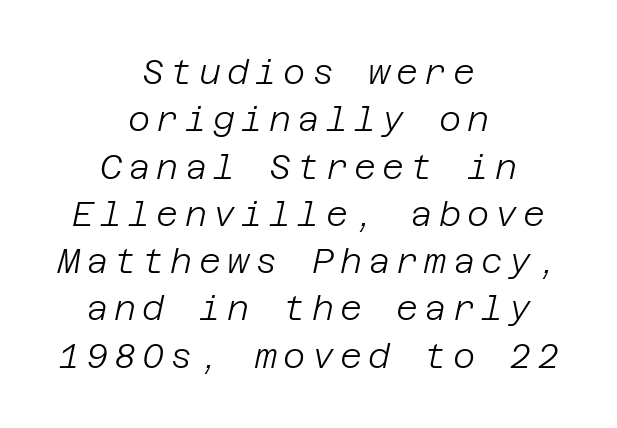
{"italic": "yes", "lean": "right", "slant_degrees": 12, "bold": "no", "weight": "light", "width": "normal", "stroke_contrast": "low", "x_height": "large", "underline": "no", "align": "center", "line_spacing": "normal", "line_spacing_ratio": 1.39, "glyph_px": 34}
